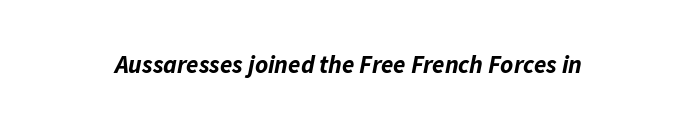
{"italic": "yes", "lean": "right", "slant_degrees": 11, "bold": "yes", "underline": "no", "letter_spacing": "normal", "letter_spacing_em": 0.0, "glyph_px": 25}
